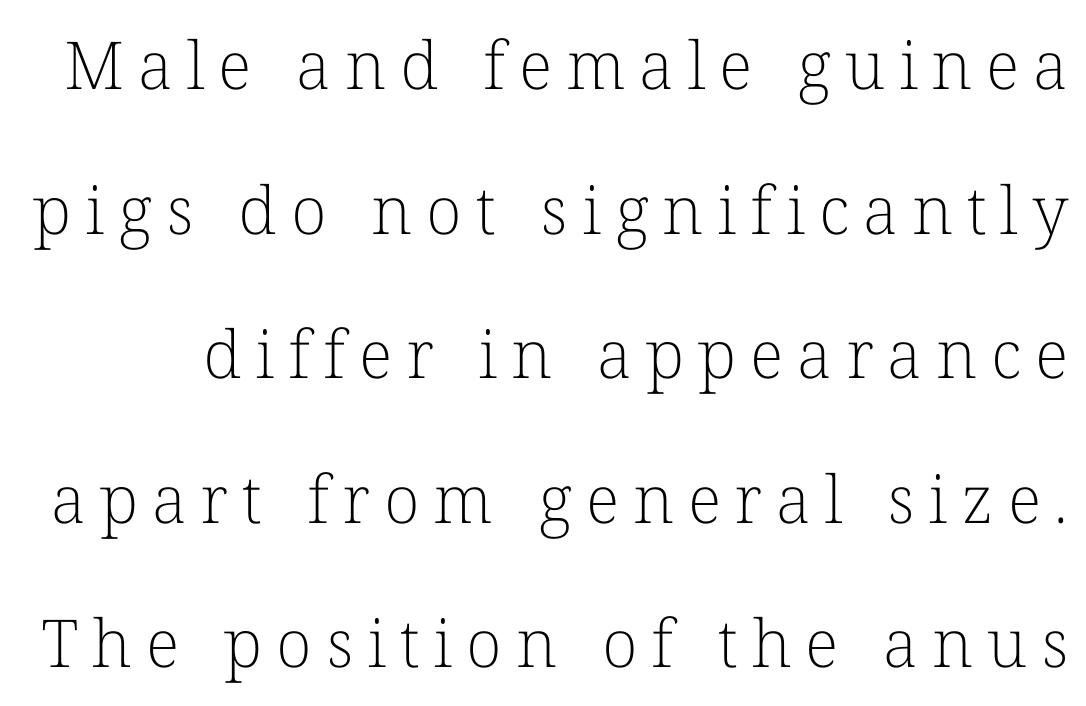
The font is comparable to plain body text, perhaps lighter. Here the designer chose a conventional face with non-uniform glyph widths. Serifs: yes, visible at the terminals of the letterforms. These lines stand farther apart than default settings would place them.
